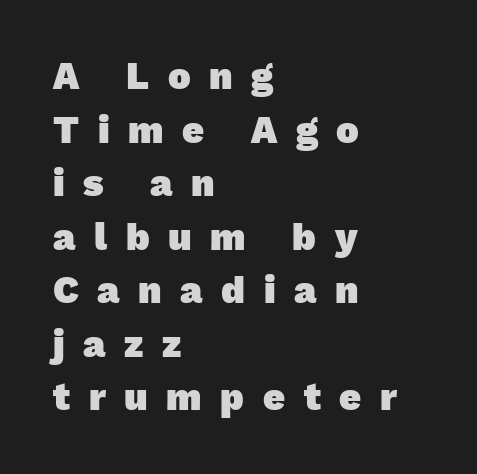
You can tell from the bare stems that sans-serif type was used. Unmarked baselines from the first word to the last. These lines stack with their left ends in a neat column. Each glyph is drawn with heavy, bold strokes. In terms of letterspacing, this is a distinctly airy, spread setting. Each new line begins a customary step beneath the previous one.
